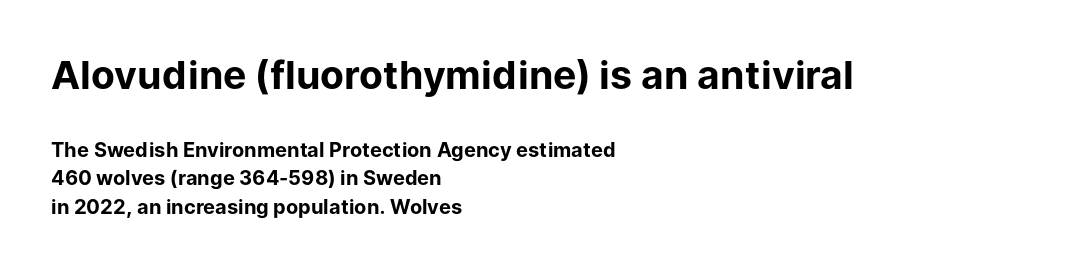
The image shows 39 px bold sans-serif type, upright; set left-aligned, normal line spacing (1.41x), normal letter spacing, not underlined; the first (top) block is 1.95x larger; low stroke contrast and a medium x-height.
